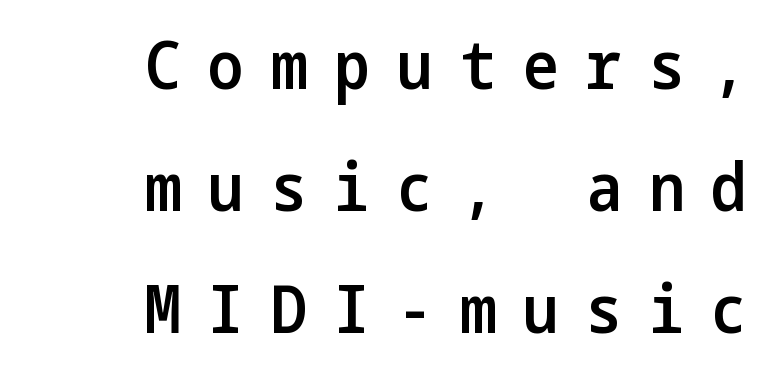
Q: Is the text bold? A: Semi-bold.
Q: Is the text italic (slanted)? A: No, it is upright.
Q: Is the typeface a serif or a sans-serif typeface? A: Sans-serif.
Q: Is the text underlined? A: No.
Q: How is the paragraph aligned? A: Right-aligned.
Q: Is the spacing between letters normal or unusually wide? A: Unusually wide.
Q: Width (condensed, normal, or wide)? A: Condensed.
Q: Stroke contrast? A: Low.
Q: x-height? A: Medium.
